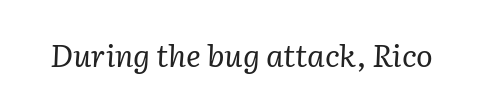
Each letter keeps its own natural width here, so spacing adapts to shape. A bare baseline throughout the passage. No extra tracking has been applied to these lines. Is the type heavy? It reads as light-to-regular instead. Serif or sans? Serif — the stroke terminals have little feet. The face used here has a pronounced slope to its letters.
